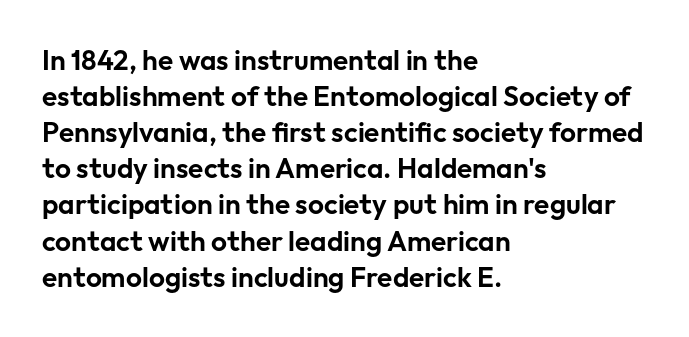
{"serif": "no", "italic": "no", "width": "normal", "stroke_contrast": "low", "x_height": "medium", "monospaced": "no", "underline": "no", "align": "left", "line_spacing": "normal", "line_spacing_ratio": 1.29, "letter_spacing": "normal", "letter_spacing_em": 0.0, "glyph_px": 28}
